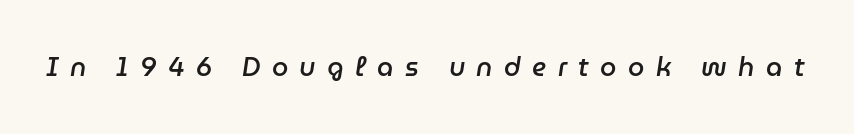
The image shows 26 px text type, italic (leaning right); set unusually wide letter spacing (+0.44 em), not underlined.
